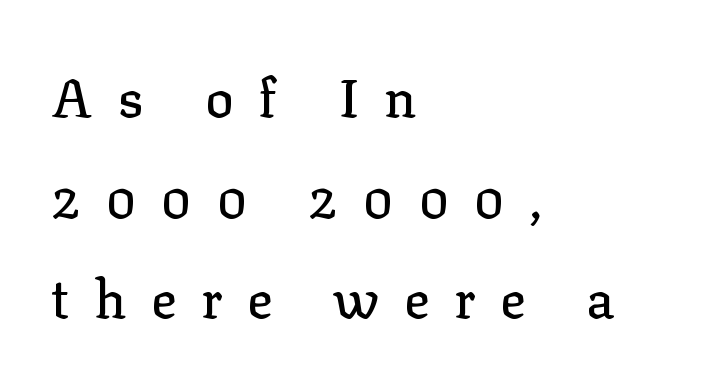
{"serif": "yes", "italic": "no", "width": "normal", "stroke_contrast": "low", "x_height": "medium", "monospaced": "no", "underline": "no", "align": "left", "line_spacing": "loose", "line_spacing_ratio": 1.9, "letter_spacing": "wide", "letter_spacing_em": 0.47, "glyph_px": 53}
